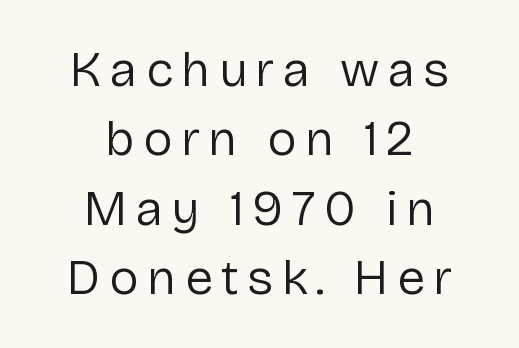
The image shows 50 px regular-weight sans-serif type, upright; set centered, normal line spacing (1.39x), not underlined; low stroke contrast and a medium x-height.
